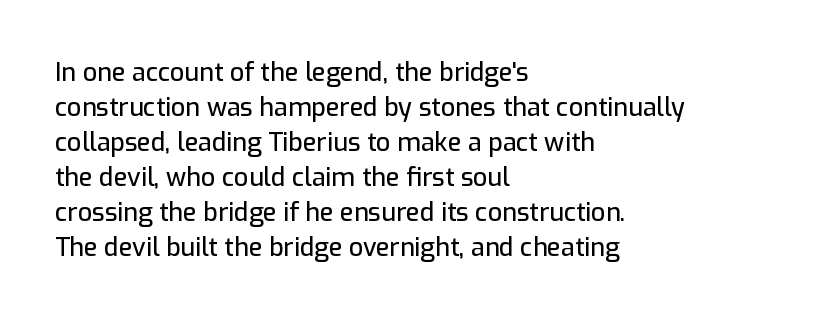
The rendering uses a moderate line-height, typical for paragraphs. A typesetter would call this zero additional tracking. Teacher's note: observe the even left margin — that is flush-left alignment. The string is rendered with underlining switched off. Posture: straight, roman, zero tilt.
